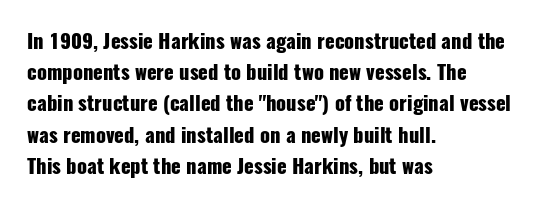
Q: Is the text bold? A: Yes.
Q: Is the text italic (slanted)? A: No, it is upright.
Q: Is the text underlined? A: No.
Q: How is the paragraph aligned? A: Left-aligned.
Q: Is the spacing between letters normal or unusually wide? A: Normal.
Q: Is the spacing between lines tight, normal or loose? A: Normal.
